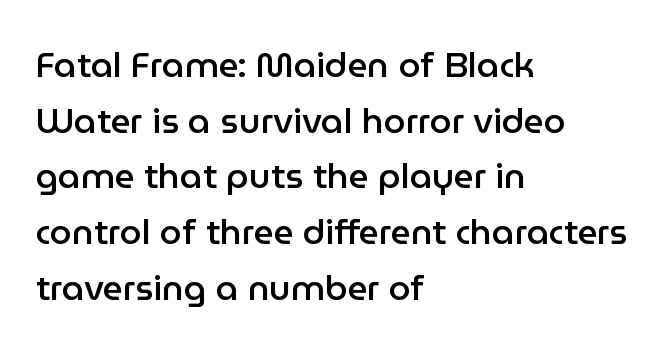
The image shows 35 px semibold sans-serif type, upright; set left-aligned, normal line spacing (1.59x), normal letter spacing, not underlined; low stroke contrast and a medium x-height.
